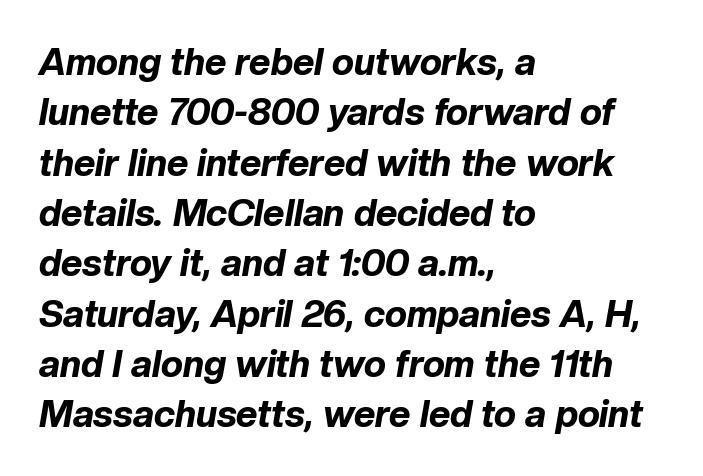
Q: Is the text bold? A: Yes.
Q: Is the text italic (slanted)? A: Yes, it leans right by about 10 degrees.
Q: Is the text underlined? A: No.
Q: How is the paragraph aligned? A: Left-aligned.
Q: Is the spacing between letters normal or unusually wide? A: Normal.
Q: Is the spacing between lines tight, normal or loose? A: Normal.
Q: Width (condensed, normal, or wide)? A: Normal.
Q: Stroke contrast? A: Low.
Q: x-height? A: Medium.
Q: Monospaced? A: No.
